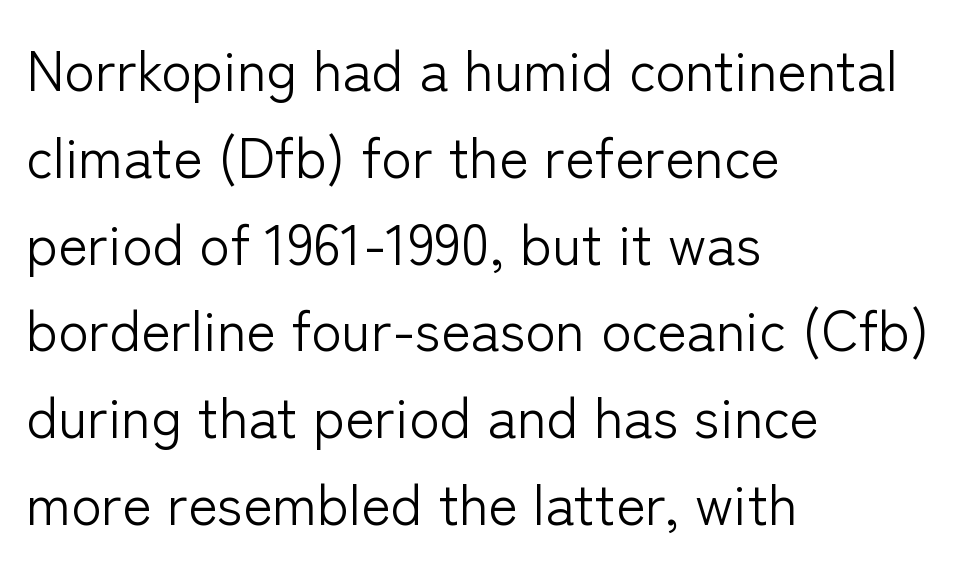
The image shows 56 px light sans-serif type, upright; set left-aligned, normal line spacing (1.55x), normal letter spacing, not underlined; low stroke contrast and a medium x-height.
